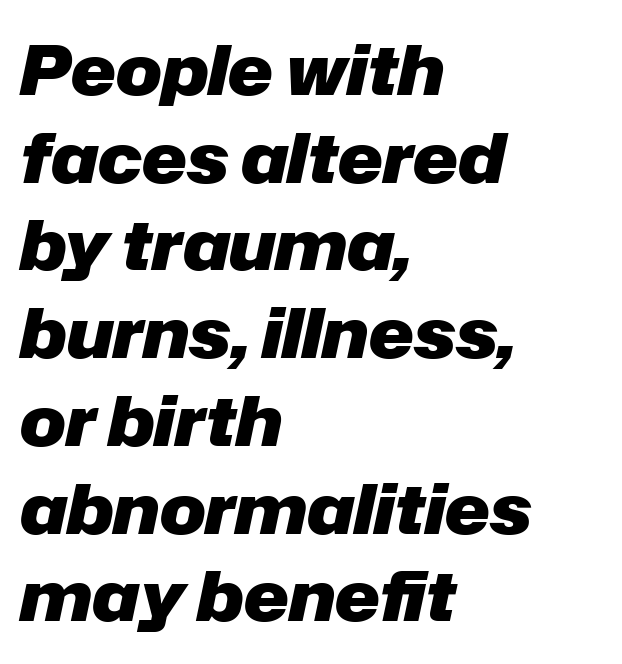
{"italic": "yes", "lean": "right", "slant_degrees": 12, "bold": "yes", "weight": "heavy", "width": "normal", "stroke_contrast": "low", "x_height": "medium", "monospaced": "no", "underline": "no", "align": "left", "line_spacing": "normal", "line_spacing_ratio": 1.29, "letter_spacing": "normal", "letter_spacing_em": 0.0, "glyph_px": 68}
